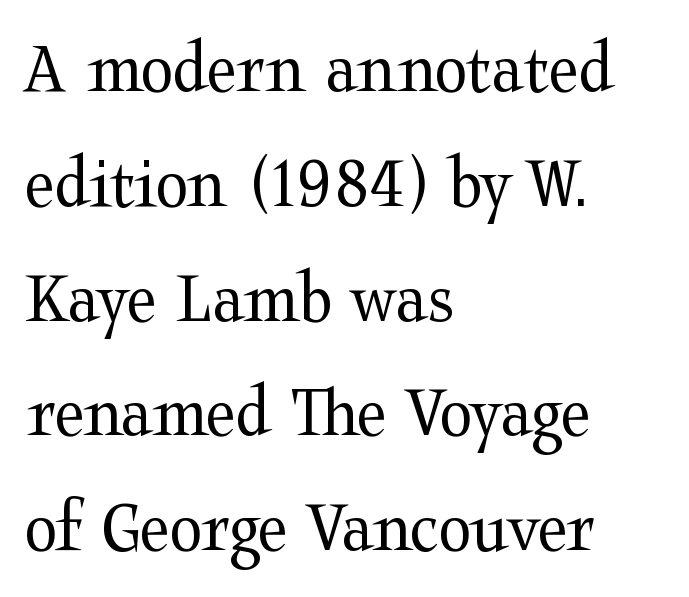
The image shows 76 px regular-weight, wide serif type, upright; set left-aligned, normal line spacing (1.51x), normal letter spacing, not underlined; medium stroke contrast and a medium x-height.
